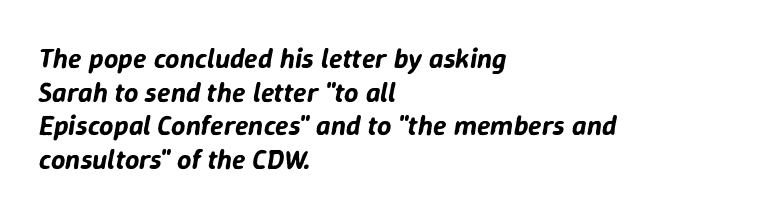
Q: Is the text italic (slanted)? A: Yes, it leans right by about 9 degrees.
Q: Is the text underlined? A: No.
Q: How is the paragraph aligned? A: Left-aligned.
Q: Is the spacing between letters normal or unusually wide? A: Normal.
Q: Width (condensed, normal, or wide)? A: Normal.
Q: Stroke contrast? A: Low.
Q: x-height? A: Medium.
Q: Monospaced? A: No.
